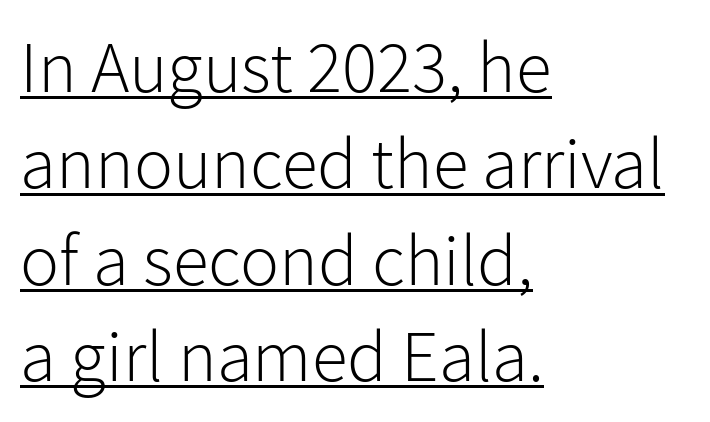
Q: Is the text bold? A: No.
Q: Is the text italic (slanted)? A: No, it is upright.
Q: Is the typeface a serif or a sans-serif typeface? A: Sans-serif.
Q: Is the text underlined? A: Yes.
Q: How is the paragraph aligned? A: Left-aligned.
Q: Is the spacing between letters normal or unusually wide? A: Normal.
Q: Is the spacing between lines tight, normal or loose? A: Normal.
Q: Width (condensed, normal, or wide)? A: Normal.
Q: Stroke contrast? A: Low.
Q: x-height? A: Medium.
Q: Monospaced? A: No.
